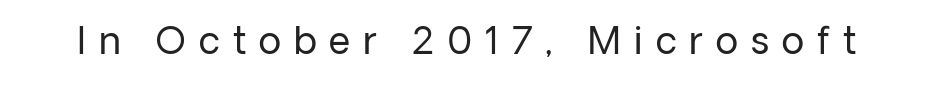
{"serif": "no", "italic": "no", "bold": "no", "weight": "regular", "width": "normal", "stroke_contrast": "low", "x_height": "medium", "monospaced": "no", "underline": "no", "letter_spacing": "wide", "letter_spacing_em": 0.35, "glyph_px": 37}
